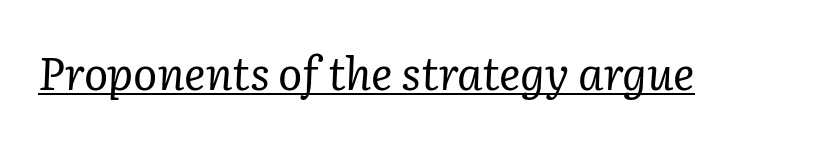
{"serif": "yes", "italic": "yes", "lean": "right", "slant_degrees": 2, "bold": "no", "weight": "regular", "width": "normal", "stroke_contrast": "low", "x_height": "medium", "monospaced": "no", "underline": "yes", "letter_spacing": "normal", "letter_spacing_em": 0.0, "glyph_px": 45}
